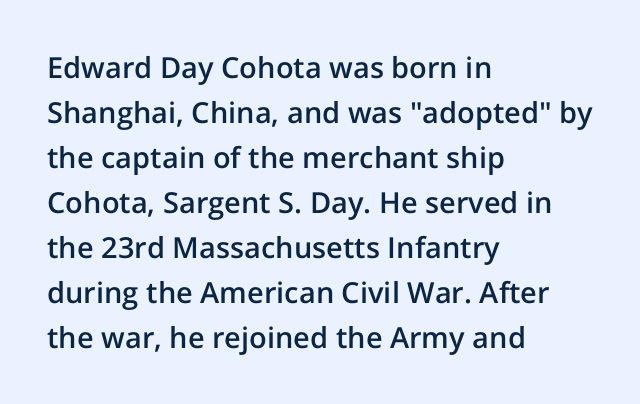
The image shows 29 px semibold sans-serif type, upright; set left-aligned, normal line spacing (1.55x), normal letter spacing, not underlined; low stroke contrast and a medium x-height.
